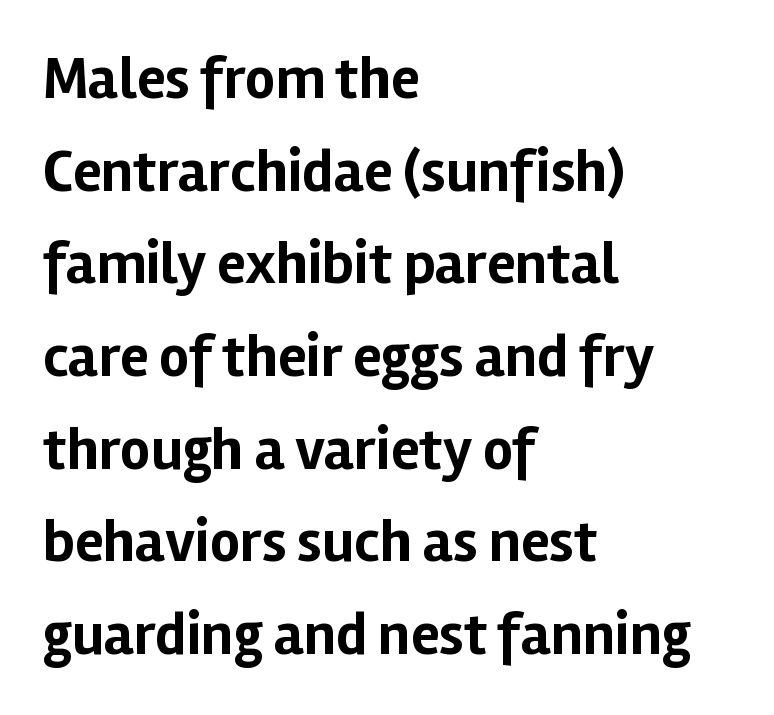
Q: Is the text bold? A: Yes.
Q: Is the text italic (slanted)? A: No, it is upright.
Q: Is the typeface a serif or a sans-serif typeface? A: Sans-serif.
Q: Is the text underlined? A: No.
Q: How is the paragraph aligned? A: Left-aligned.
Q: Is the spacing between letters normal or unusually wide? A: Normal.
Q: Is the spacing between lines tight, normal or loose? A: Normal.
Q: Width (condensed, normal, or wide)? A: Normal.
Q: Stroke contrast? A: Low.
Q: x-height? A: Medium.
Q: Monospaced? A: No.
